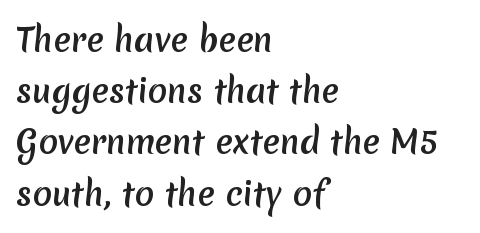
{"serif": "no", "bold": "yes", "weight": "semibold", "width": "normal", "stroke_contrast": "low", "x_height": "medium", "monospaced": "no", "underline": "no", "align": "left", "line_spacing": "normal", "line_spacing_ratio": 1.6, "letter_spacing": "normal", "letter_spacing_em": 0.0, "glyph_px": 32}
